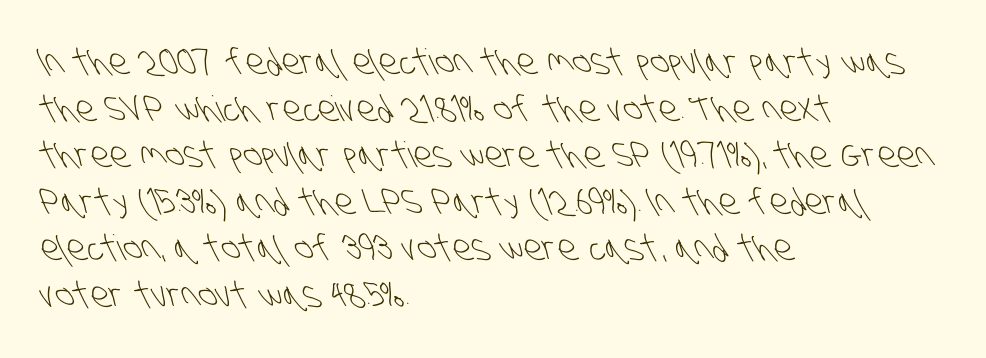
The image shows 35 px light, condensed sans-serif type; set left-aligned, normal line spacing (1.33x), normal letter spacing, not underlined; low stroke contrast and a large x-height.
